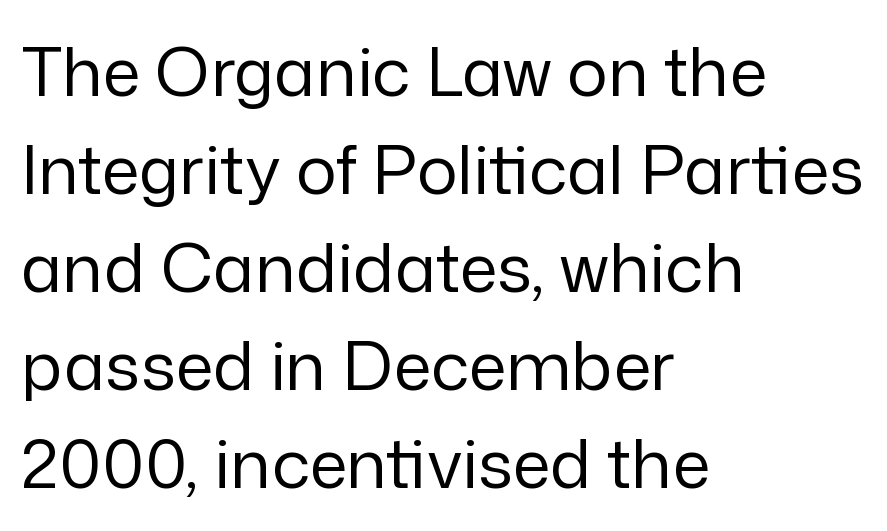
Q: Is the text bold? A: No.
Q: Is the text italic (slanted)? A: No, it is upright.
Q: Is the typeface a serif or a sans-serif typeface? A: Sans-serif.
Q: Is the text underlined? A: No.
Q: How is the paragraph aligned? A: Left-aligned.
Q: Is the spacing between letters normal or unusually wide? A: Normal.
Q: Is the spacing between lines tight, normal or loose? A: Normal.
Q: Width (condensed, normal, or wide)? A: Normal.
Q: Stroke contrast? A: Low.
Q: x-height? A: Medium.
Q: Monospaced? A: No.
